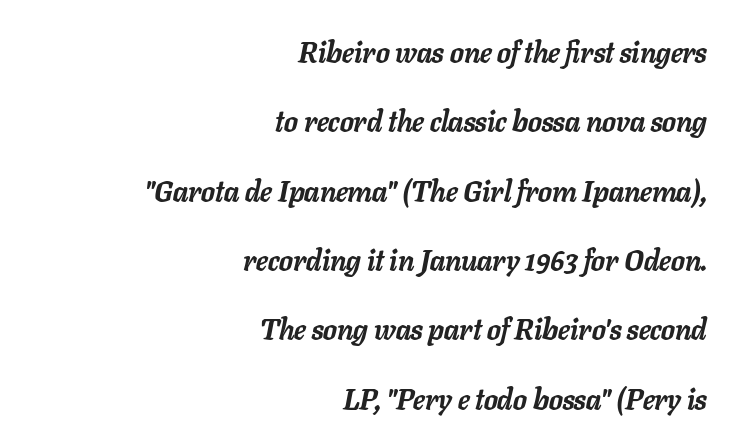
{"italic": "yes", "lean": "right", "slant_degrees": 11, "bold": "yes", "weight": "semibold", "width": "normal", "stroke_contrast": "low", "x_height": "medium", "monospaced": "no", "underline": "no", "align": "right", "line_spacing": "loose", "line_spacing_ratio": 2.39, "letter_spacing": "normal", "letter_spacing_em": 0.0, "glyph_px": 29}
